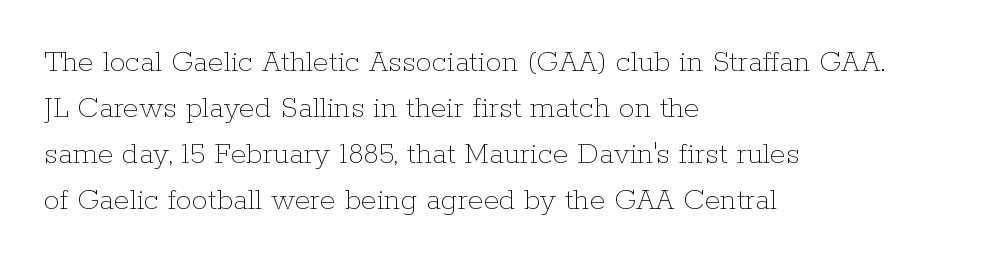
Q: Is the text bold? A: No.
Q: Is the text italic (slanted)? A: No, it is upright.
Q: Is the text underlined? A: No.
Q: How is the paragraph aligned? A: Left-aligned.
Q: Is the spacing between letters normal or unusually wide? A: Normal.
Q: Is the spacing between lines tight, normal or loose? A: Normal.
Q: Width (condensed, normal, or wide)? A: Normal.
Q: Stroke contrast? A: Low.
Q: x-height? A: Medium.
Q: Monospaced? A: No.
